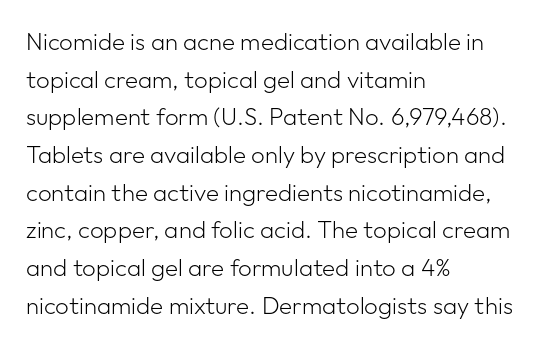
Q: Is the text bold? A: No.
Q: Is the text italic (slanted)? A: No, it is upright.
Q: Is the text underlined? A: No.
Q: How is the paragraph aligned? A: Left-aligned.
Q: Is the spacing between letters normal or unusually wide? A: Normal.
Q: Is the spacing between lines tight, normal or loose? A: Normal.
